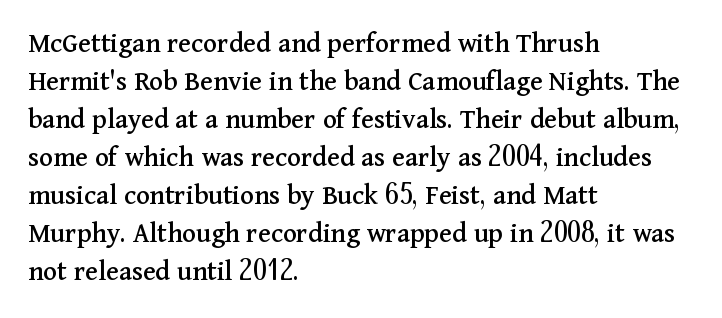
Q: Is the text italic (slanted)? A: No, it is upright.
Q: Is the typeface a serif or a sans-serif typeface? A: Serif.
Q: Is the text underlined? A: No.
Q: How is the paragraph aligned? A: Left-aligned.
Q: Is the spacing between letters normal or unusually wide? A: Normal.
Q: Is the spacing between lines tight, normal or loose? A: Normal.
Q: Width (condensed, normal, or wide)? A: Normal.
Q: Stroke contrast? A: Medium.
Q: x-height? A: Medium.
Q: Monospaced? A: No.
